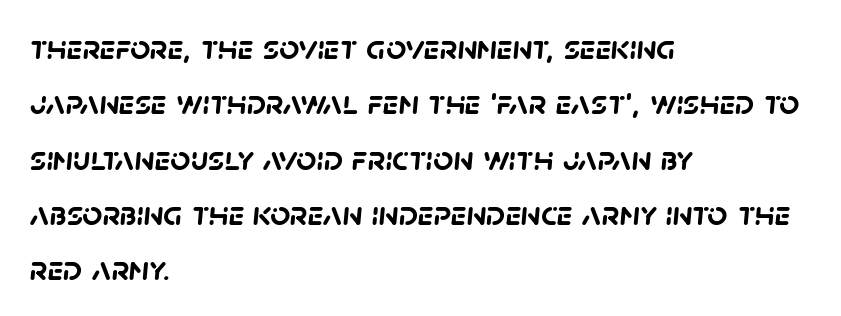
Q: Is the text bold? A: Yes.
Q: Is the typeface a serif or a sans-serif typeface? A: Sans-serif.
Q: Is the text underlined? A: No.
Q: How is the paragraph aligned? A: Left-aligned.
Q: Is the spacing between letters normal or unusually wide? A: Normal.
Q: Is the spacing between lines tight, normal or loose? A: Normal.
Q: Width (condensed, normal, or wide)? A: Normal.
Q: Stroke contrast? A: Low.
Q: x-height? A: Large.
Q: Monospaced? A: No.
